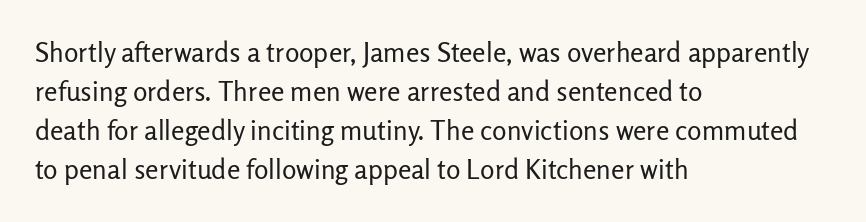
The image shows 27 px text type, upright; set left-aligned, normal line spacing (1.45x), normal letter spacing, not underlined.
